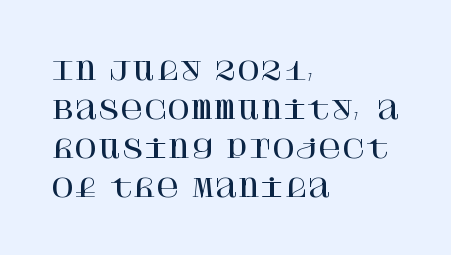
{"italic": "no", "underline": "no", "align": "left", "line_spacing": "normal", "line_spacing_ratio": 1.56, "letter_spacing": "normal", "letter_spacing_em": 0.0, "glyph_px": 25}
